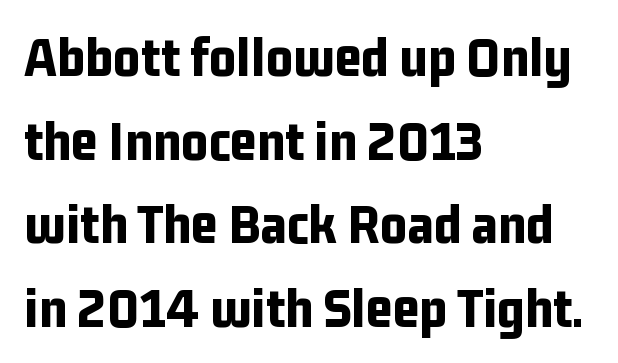
The image shows 58 px bold, condensed sans-serif type, upright; set left-aligned, normal line spacing (1.44x), normal letter spacing, not underlined; low stroke contrast and a medium x-height.
